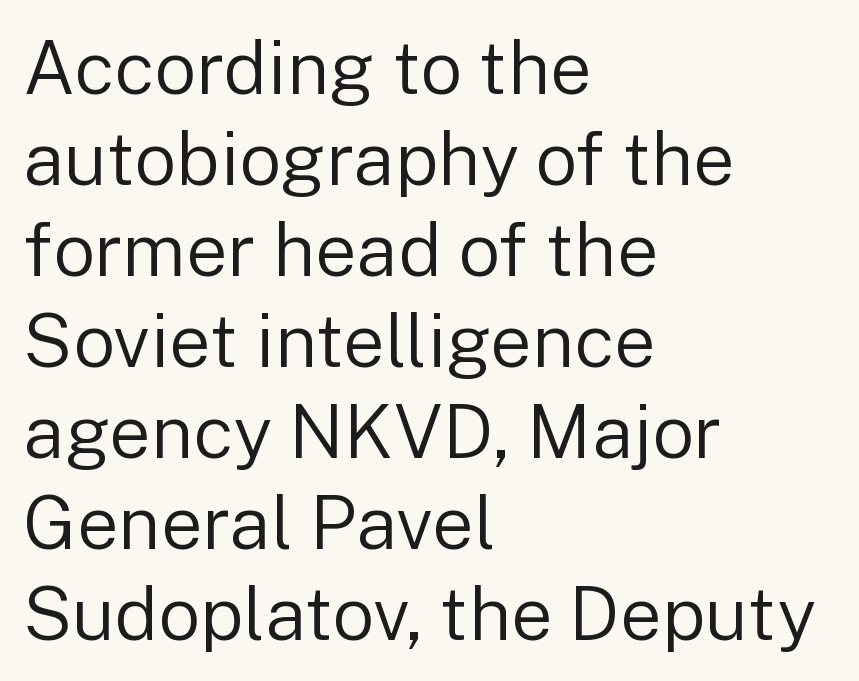
Q: Is the text bold? A: No.
Q: Is the text italic (slanted)? A: No, it is upright.
Q: Is the typeface a serif or a sans-serif typeface? A: Sans-serif.
Q: Is the text underlined? A: No.
Q: How is the paragraph aligned? A: Left-aligned.
Q: Is the spacing between letters normal or unusually wide? A: Normal.
Q: Width (condensed, normal, or wide)? A: Normal.
Q: Stroke contrast? A: Low.
Q: x-height? A: Medium.
Q: Monospaced? A: No.
